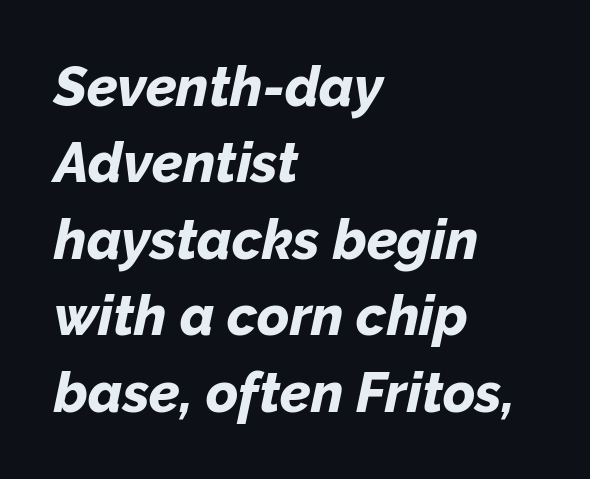
Q: Is the text bold? A: Yes.
Q: Is the text italic (slanted)? A: Yes, it leans right by about 12 degrees.
Q: Is the text underlined? A: No.
Q: How is the paragraph aligned? A: Left-aligned.
Q: Is the spacing between letters normal or unusually wide? A: Normal.
Q: Is the spacing between lines tight, normal or loose? A: Normal.
Q: Width (condensed, normal, or wide)? A: Normal.
Q: Stroke contrast? A: Low.
Q: x-height? A: Medium.
Q: Monospaced? A: No.
